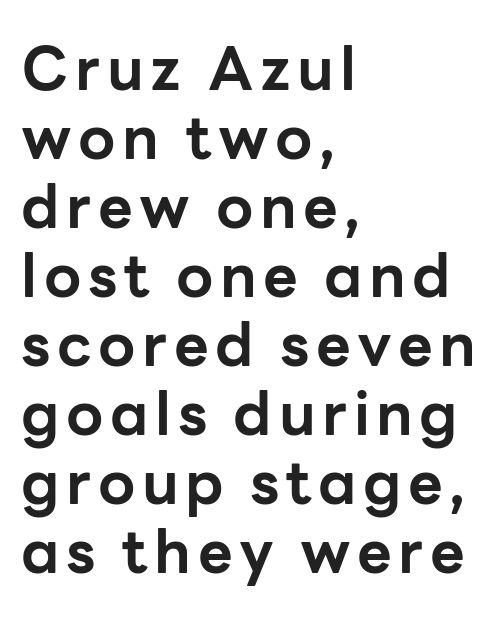
{"serif": "no", "italic": "no", "bold": "yes", "weight": "bold", "width": "normal", "stroke_contrast": "low", "x_height": "medium", "monospaced": "no", "underline": "no", "align": "left", "line_spacing": "tight", "line_spacing_ratio": 1.15, "glyph_px": 60}
